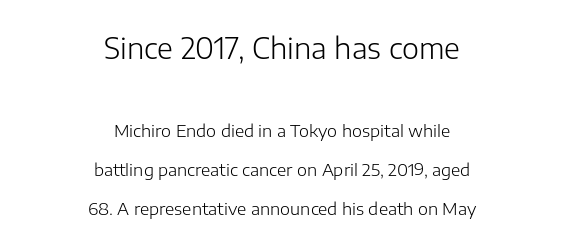
Q: Is the text bold? A: No.
Q: Is the text italic (slanted)? A: No, it is upright.
Q: Is the typeface a serif or a sans-serif typeface? A: Sans-serif.
Q: Is the text underlined? A: No.
Q: How is the paragraph aligned? A: Centered.
Q: Is the spacing between letters normal or unusually wide? A: Normal.
Q: Is the spacing between lines tight, normal or loose? A: Loose.
Q: Which block of text is set in a larger size, the first (top) or the second (bottom)? A: The first (top) one.
Q: Width (condensed, normal, or wide)? A: Normal.
Q: Stroke contrast? A: Low.
Q: x-height? A: Medium.
Q: Monospaced? A: No.
